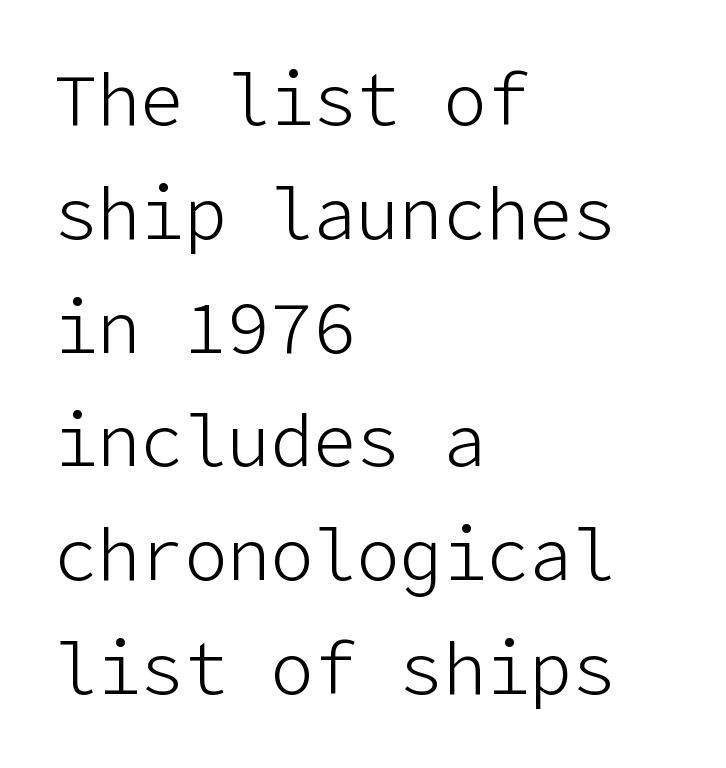
The image shows 72 px light sans-serif type, upright; set left-aligned, normal line spacing (1.58x), normal letter spacing, not underlined; low stroke contrast and a medium x-height.
